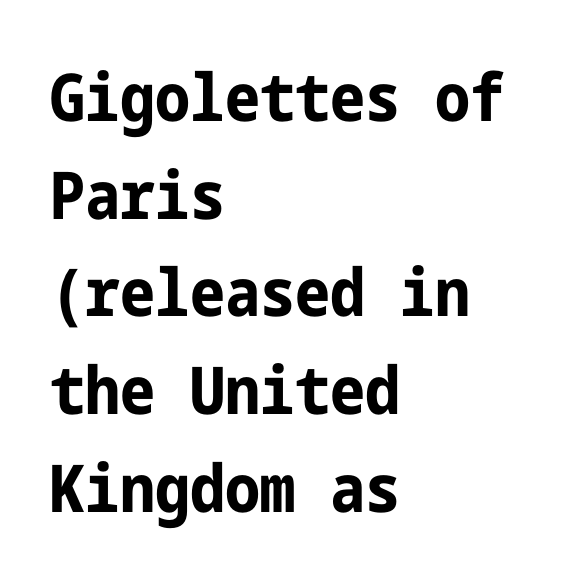
The image shows 66 px bold, condensed sans-serif type, upright; set left-aligned, normal line spacing (1.48x), normal letter spacing, not underlined; low stroke contrast and a medium x-height.
